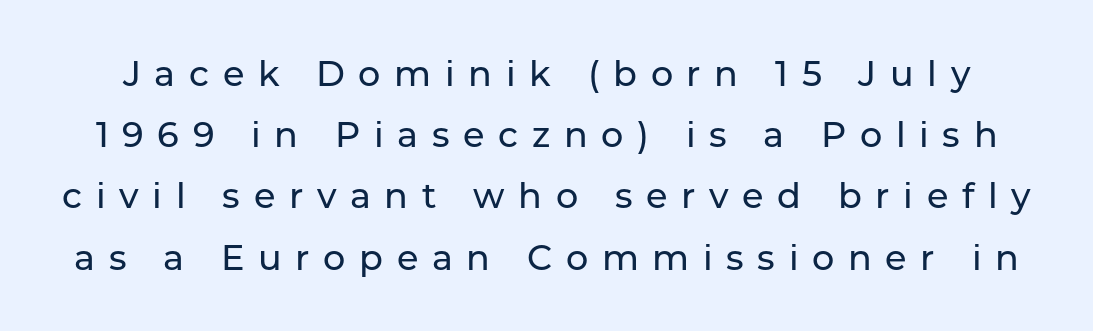
The foot of each line stays bare and open. A typesetter would mark this as roman, not italic. A sans-serif font was chosen for this passage. The tracking reads as deliberately expanded to a designer's eye.
